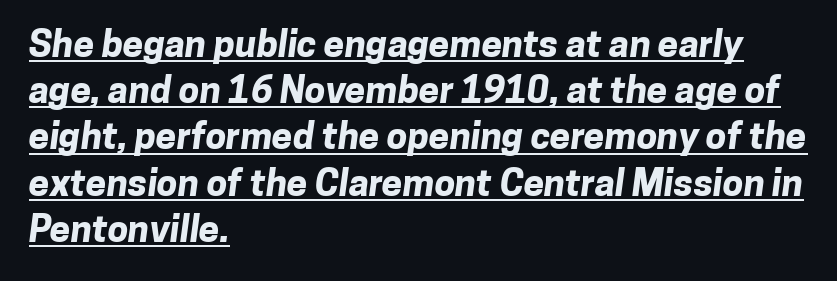
The image shows 37 px bold sans-serif type; set left-aligned, normal line spacing (1.25x), normal letter spacing, underlined; low stroke contrast and a medium x-height.
